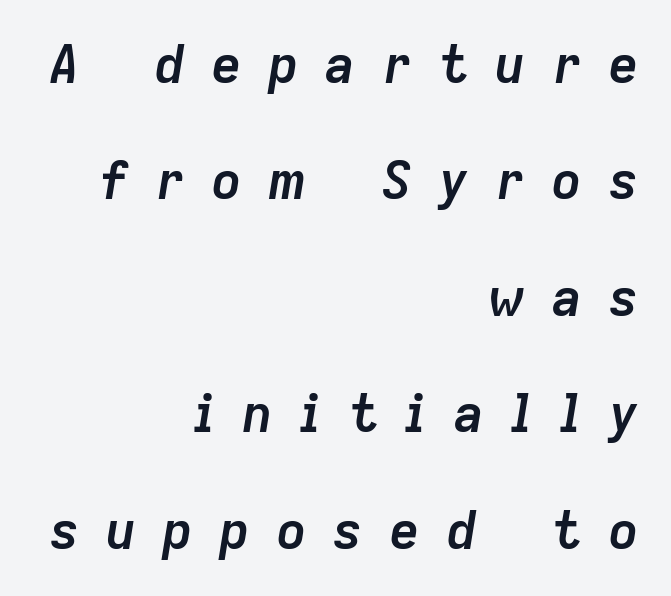
The image shows 52 px semibold type, italic (leaning right); set right-aligned, loose line spacing (2.24x), unusually wide letter spacing (+0.49 em), not underlined; low stroke contrast and a medium x-height.
